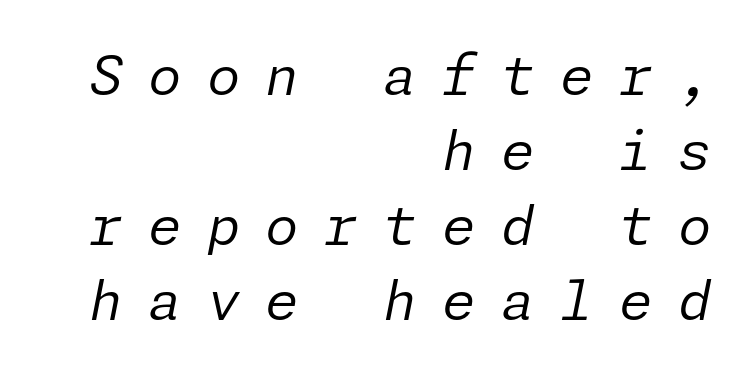
Q: Is the text bold? A: No.
Q: Is the text italic (slanted)? A: Yes, it leans right by about 11 degrees.
Q: Is the text underlined? A: No.
Q: How is the paragraph aligned? A: Right-aligned.
Q: Is the spacing between letters normal or unusually wide? A: Unusually wide.
Q: Is the spacing between lines tight, normal or loose? A: Normal.
Q: Width (condensed, normal, or wide)? A: Normal.
Q: Stroke contrast? A: Low.
Q: x-height? A: Medium.
